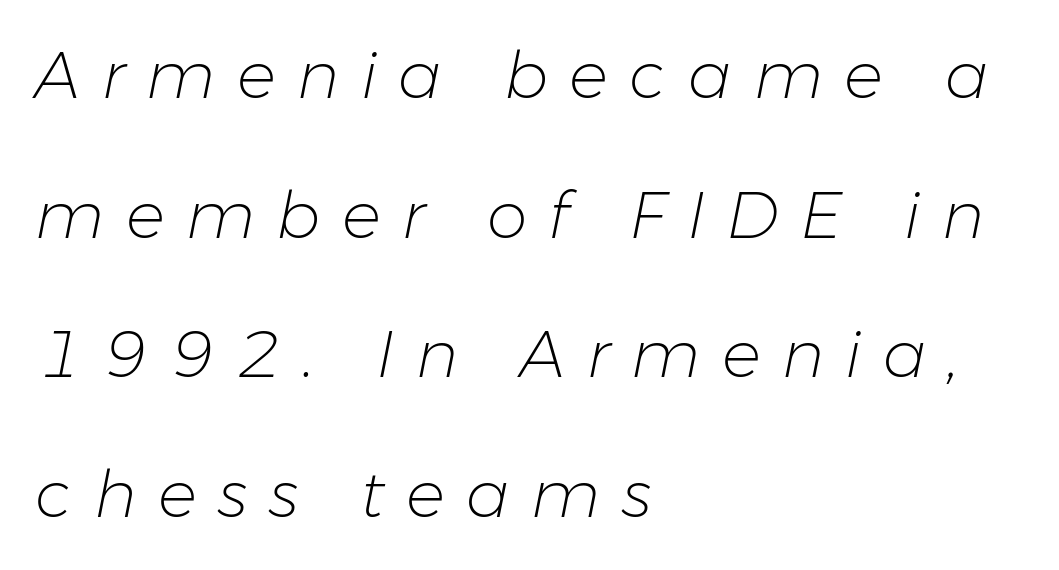
Q: Is the text bold? A: No.
Q: Is the text italic (slanted)? A: Yes, it leans right by about 11 degrees.
Q: Is the text underlined? A: No.
Q: How is the paragraph aligned? A: Left-aligned.
Q: Is the spacing between letters normal or unusually wide? A: Unusually wide.
Q: Is the spacing between lines tight, normal or loose? A: Loose.
Q: Width (condensed, normal, or wide)? A: Normal.
Q: Stroke contrast? A: Low.
Q: x-height? A: Medium.
Q: Monospaced? A: No.
